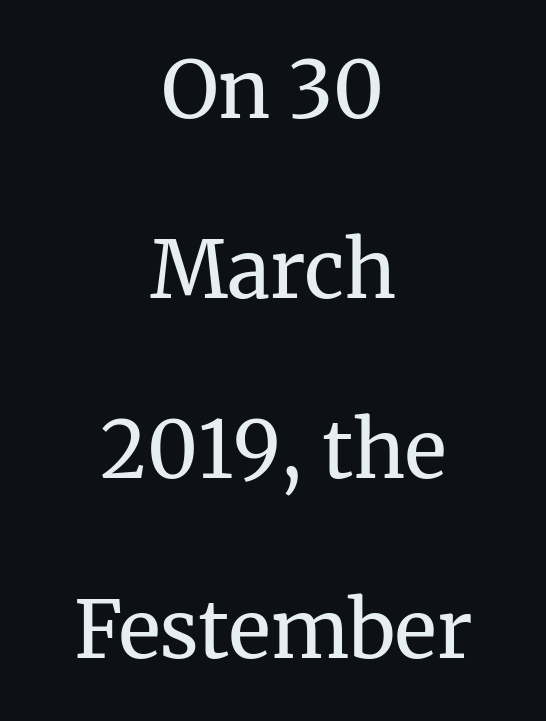
Q: Is the text bold? A: No.
Q: Is the text italic (slanted)? A: No, it is upright.
Q: Is the typeface a serif or a sans-serif typeface? A: Serif.
Q: Is the text underlined? A: No.
Q: How is the paragraph aligned? A: Centered.
Q: Is the spacing between letters normal or unusually wide? A: Normal.
Q: Is the spacing between lines tight, normal or loose? A: Loose.
Q: Width (condensed, normal, or wide)? A: Normal.
Q: Stroke contrast? A: Medium.
Q: x-height? A: Medium.
Q: Monospaced? A: No.
